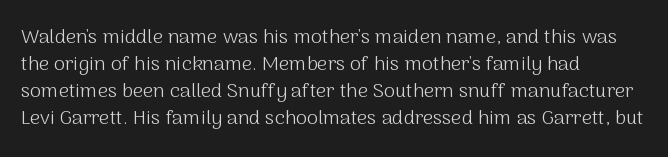
Q: Is the text bold? A: No.
Q: Is the text italic (slanted)? A: No, it is upright.
Q: Is the text underlined? A: No.
Q: How is the paragraph aligned? A: Left-aligned.
Q: Is the spacing between letters normal or unusually wide? A: Normal.
Q: Is the spacing between lines tight, normal or loose? A: Normal.
